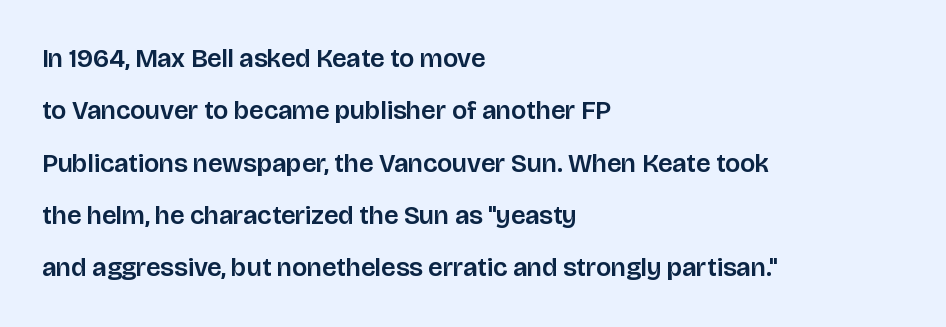
Q: Is the text italic (slanted)? A: No, it is upright.
Q: Is the text underlined? A: No.
Q: How is the paragraph aligned? A: Left-aligned.
Q: Is the spacing between letters normal or unusually wide? A: Normal.
Q: Is the spacing between lines tight, normal or loose? A: Loose.
